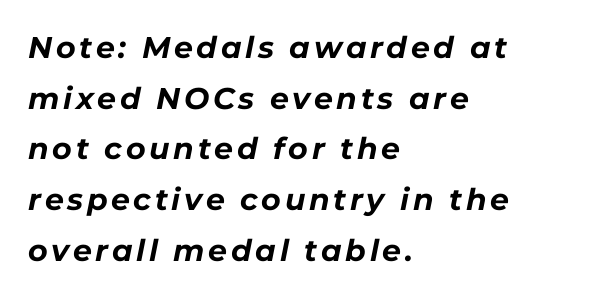
Q: Is the text bold? A: Yes.
Q: Is the text italic (slanted)? A: Yes, it leans right by about 11 degrees.
Q: Is the text underlined? A: No.
Q: How is the paragraph aligned? A: Left-aligned.
Q: Is the spacing between lines tight, normal or loose? A: Normal.
Q: Width (condensed, normal, or wide)? A: Normal.
Q: Stroke contrast? A: Low.
Q: x-height? A: Medium.
Q: Monospaced? A: No.
